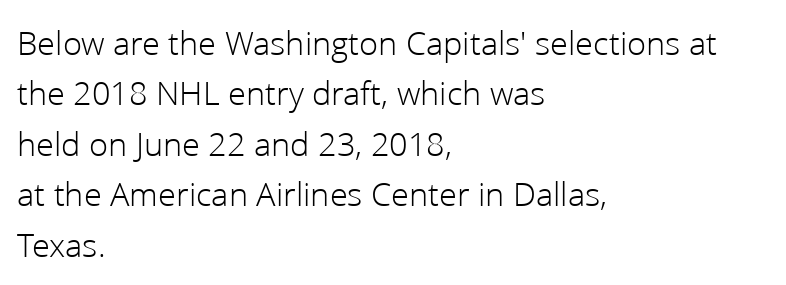
The image shows 35 px light sans-serif type, upright; set left-aligned, normal line spacing (1.44x), normal letter spacing, not underlined; low stroke contrast and a medium x-height.
